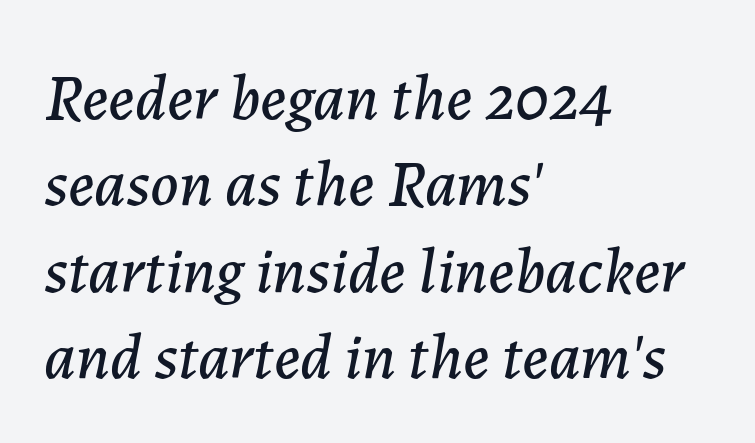
The image shows 65 px text type, italic (leaning right); set left-aligned, normal line spacing (1.33x), normal letter spacing, not underlined; low stroke contrast and a medium x-height.
